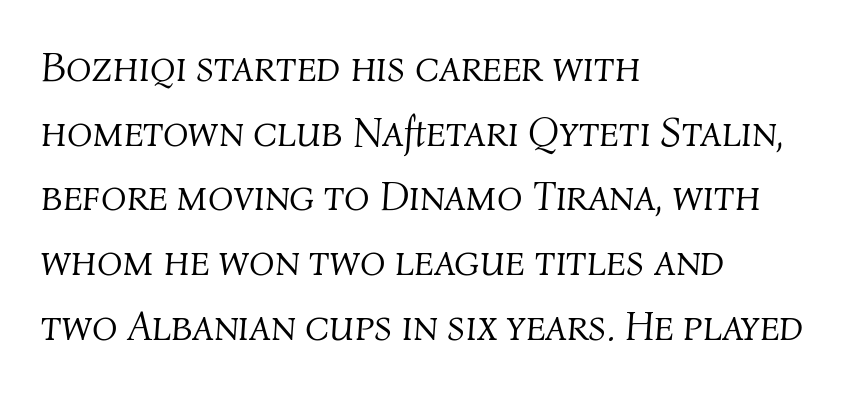
Q: Is the text bold? A: No.
Q: Is the text italic (slanted)? A: Yes, it leans right by about 4 degrees.
Q: Is the text underlined? A: No.
Q: How is the paragraph aligned? A: Left-aligned.
Q: Is the spacing between letters normal or unusually wide? A: Normal.
Q: Is the spacing between lines tight, normal or loose? A: Normal.
Q: Width (condensed, normal, or wide)? A: Normal.
Q: Stroke contrast? A: Medium.
Q: x-height? A: Medium.
Q: Monospaced? A: No.
